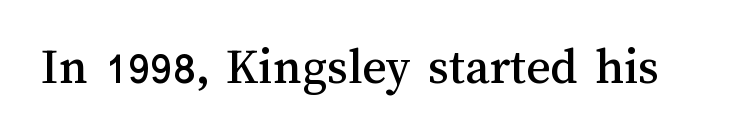
{"italic": "no", "width": "normal", "stroke_contrast": "medium", "x_height": "medium", "monospaced": "no", "underline": "no", "letter_spacing": "normal", "letter_spacing_em": 0.0, "glyph_px": 52}
